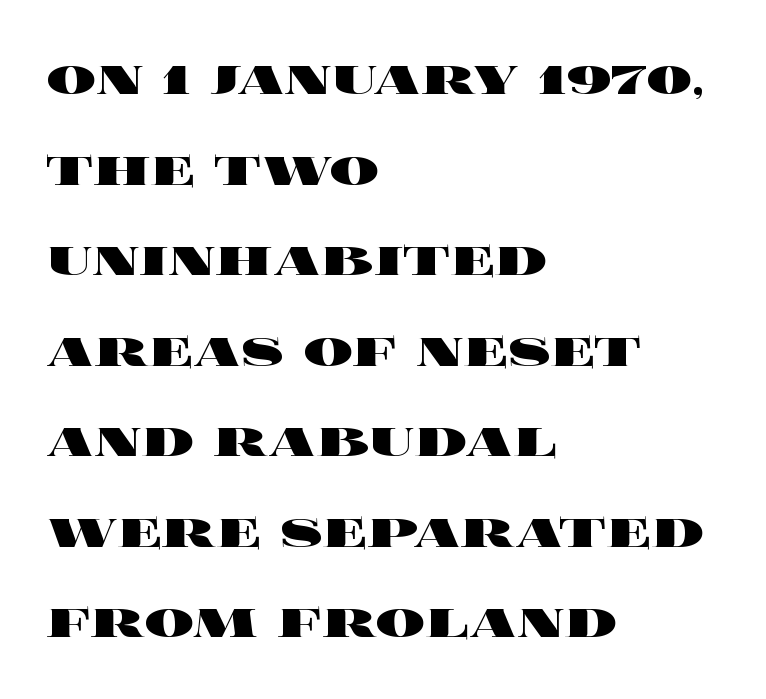
{"italic": "no", "bold": "yes", "weight": "heavy", "width": "wide", "x_height": "large", "monospaced": "no", "underline": "no", "align": "left", "line_spacing": "normal", "line_spacing_ratio": 1.46, "letter_spacing": "normal", "letter_spacing_em": 0.0, "glyph_px": 62}
